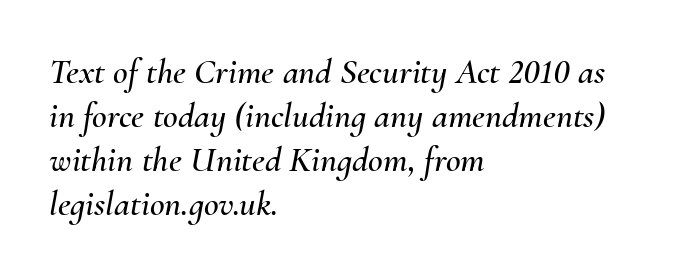
The image shows 36 px text type, italic (leaning right); set left-aligned, line spacing 1.22x, normal letter spacing, not underlined; medium stroke contrast and a small x-height.
